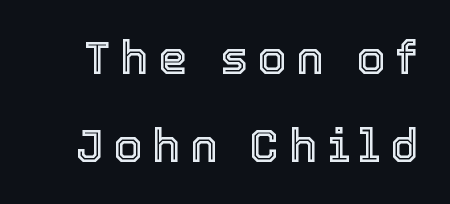
The letterforms stand isolated, each surrounded by extra space. This is roman type, the default non-slanted kind. Varying glyph widths throughout — classic text-font behaviour. Quick note: interline space is abundant. Anything drawn beneath the words? Only blank space.
